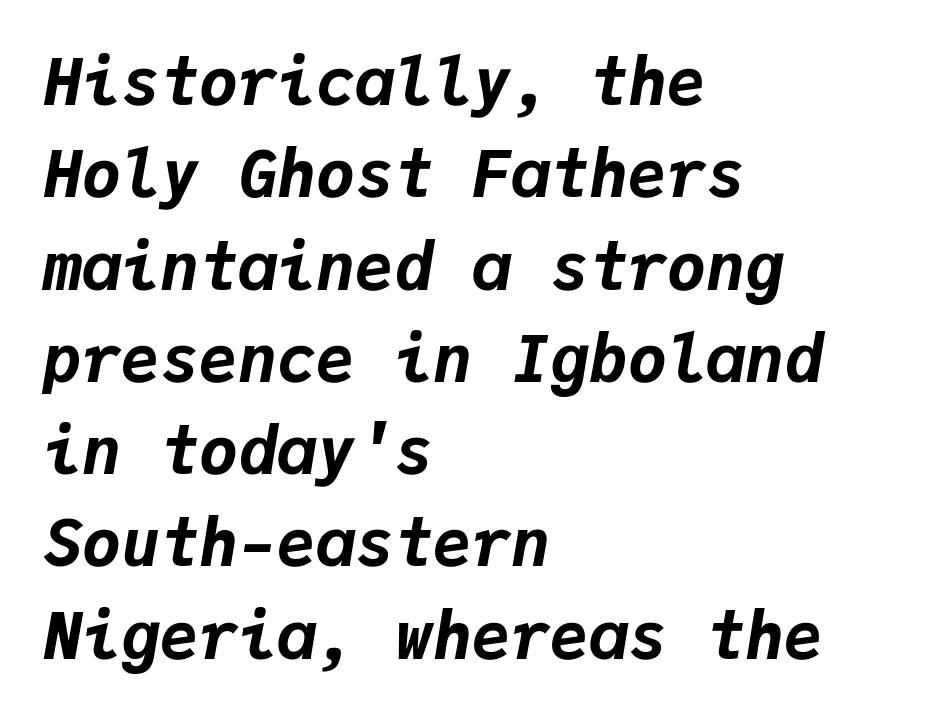
Each letter, wide or thin by design, is forced into the same width here. The characters look thick and weighty, a clear bold. Nothing unusual about the tracking: characters are spaced as the font intends. Vertically, the passage feels balanced, rows spaced as you'd expect. Visually the block forms a straight wall on the left and a jagged coastline on the right. Unmarked baselines from the first word to the last.
